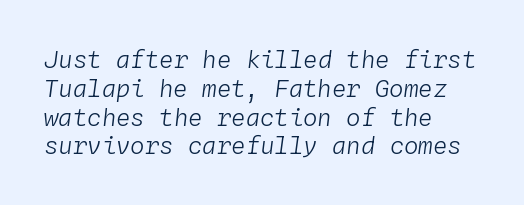
{"italic": "yes", "lean": "right", "slant_degrees": 4, "bold": "no", "underline": "no", "align": "left", "line_spacing_ratio": 1.2, "letter_spacing": "normal", "letter_spacing_em": 0.0, "glyph_px": 24}
